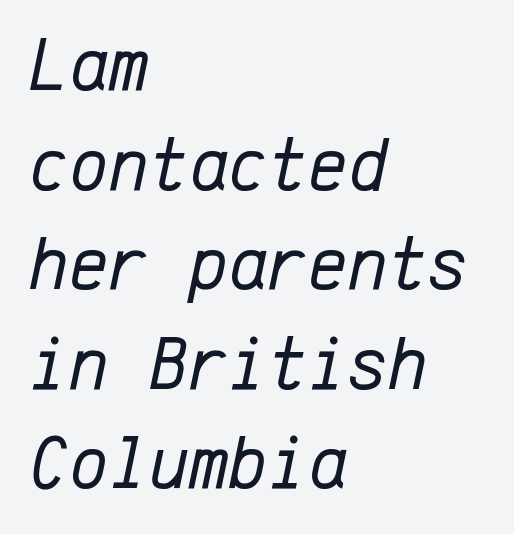
These lines stack with their left ends in a neat column. How would I describe the line gaps? Plain and ordinary. Tracking here is standard; glyphs follow each other at the usual distance. Characters are canted at an angle relative to the baseline's perpendicular.
